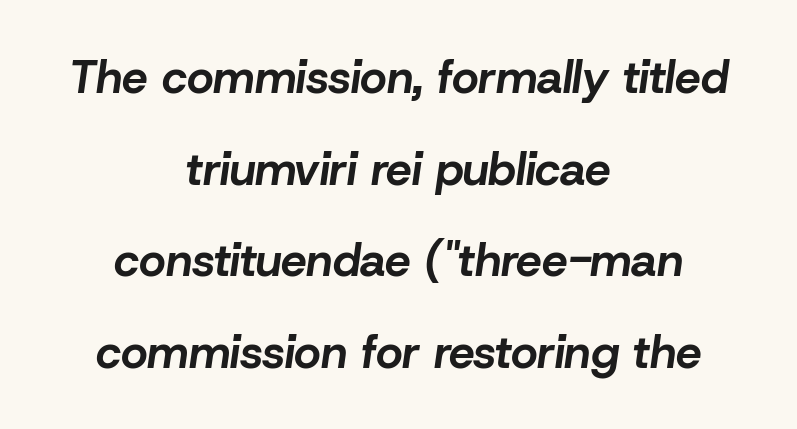
Q: Is the text bold? A: Yes.
Q: Is the text italic (slanted)? A: Yes, it leans right by about 8 degrees.
Q: Is the text underlined? A: No.
Q: How is the paragraph aligned? A: Centered.
Q: Is the spacing between letters normal or unusually wide? A: Normal.
Q: Is the spacing between lines tight, normal or loose? A: Loose.
Q: Width (condensed, normal, or wide)? A: Normal.
Q: Stroke contrast? A: Low.
Q: x-height? A: Medium.
Q: Monospaced? A: No.
